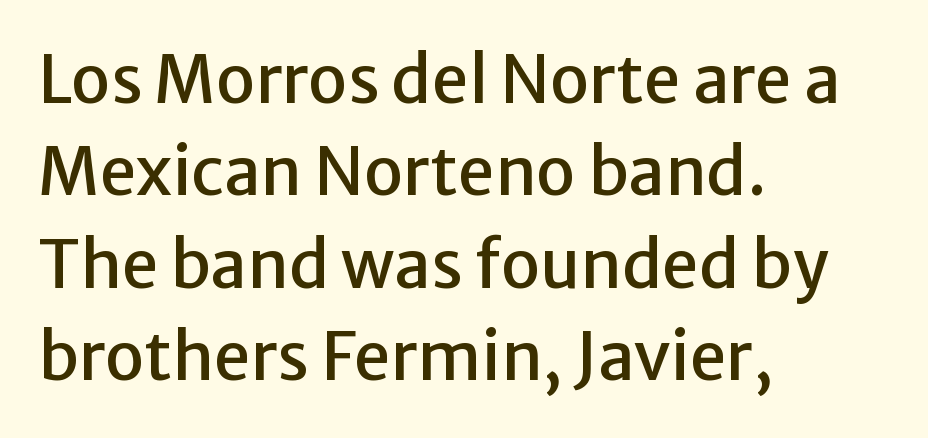
Q: Is the text italic (slanted)? A: No, it is upright.
Q: Is the typeface a serif or a sans-serif typeface? A: Sans-serif.
Q: Is the text underlined? A: No.
Q: How is the paragraph aligned? A: Left-aligned.
Q: Is the spacing between letters normal or unusually wide? A: Normal.
Q: Is the spacing between lines tight, normal or loose? A: Normal.
Q: Width (condensed, normal, or wide)? A: Normal.
Q: Stroke contrast? A: Low.
Q: x-height? A: Medium.
Q: Monospaced? A: No.
